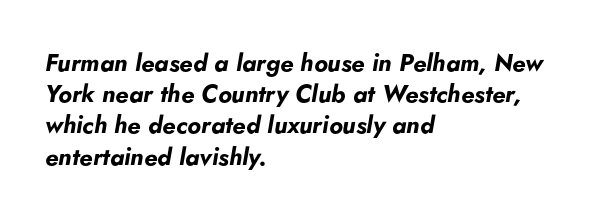
The letters are bold, with thick, heavy strokes. There is no visible air inserted between adjacent glyphs. The gap between lines stays unmarked. The setting favours the left margin, as ordinary paragraphs usually do. Looking at the ascenders, they clearly lean. Leading: standard.
